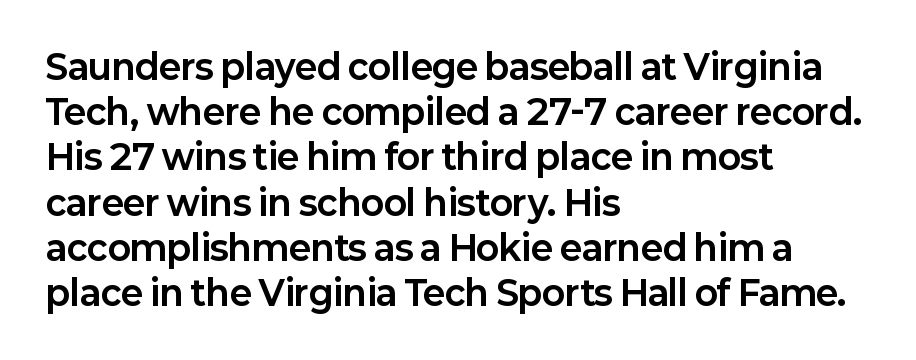
{"serif": "no", "italic": "no", "bold": "yes", "weight": "bold", "width": "normal", "stroke_contrast": "low", "x_height": "medium", "monospaced": "no", "underline": "no", "align": "left", "line_spacing": "normal", "line_spacing_ratio": 1.33, "letter_spacing": "normal", "letter_spacing_em": 0.0, "glyph_px": 34}
